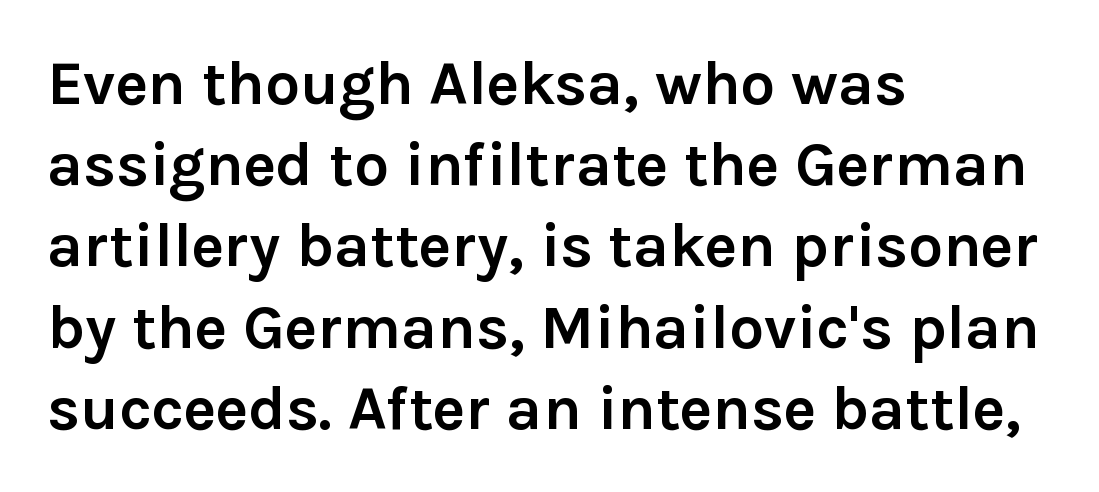
The image shows 62 px semibold sans-serif type, upright; set left-aligned, normal line spacing (1.31x), normal letter spacing, not underlined; a medium x-height.
